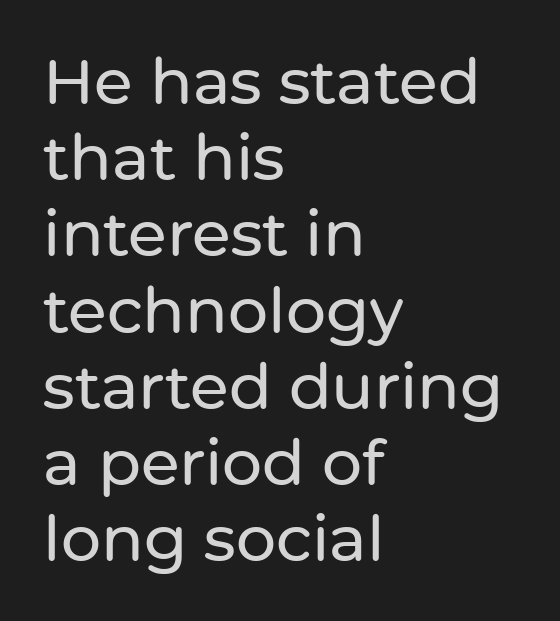
The image shows 63 px sans-serif type, upright; set left-aligned, line spacing 1.21x, normal letter spacing, not underlined; low stroke contrast and a medium x-height.
